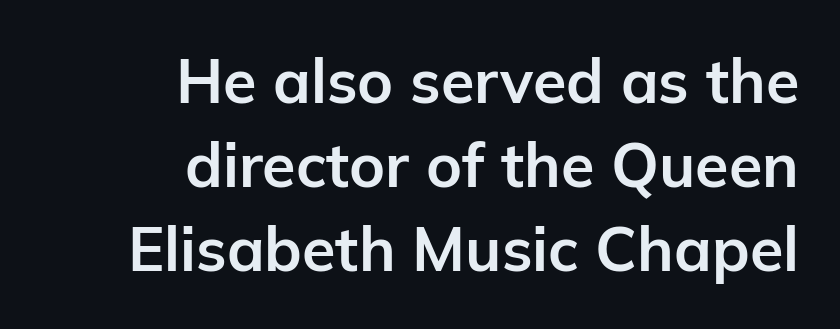
Q: Is the text bold? A: Yes.
Q: Is the text italic (slanted)? A: No, it is upright.
Q: Is the typeface a serif or a sans-serif typeface? A: Sans-serif.
Q: Is the text underlined? A: No.
Q: How is the paragraph aligned? A: Right-aligned.
Q: Is the spacing between letters normal or unusually wide? A: Normal.
Q: Is the spacing between lines tight, normal or loose? A: Normal.
Q: Width (condensed, normal, or wide)? A: Normal.
Q: Stroke contrast? A: Low.
Q: x-height? A: Medium.
Q: Monospaced? A: No.
